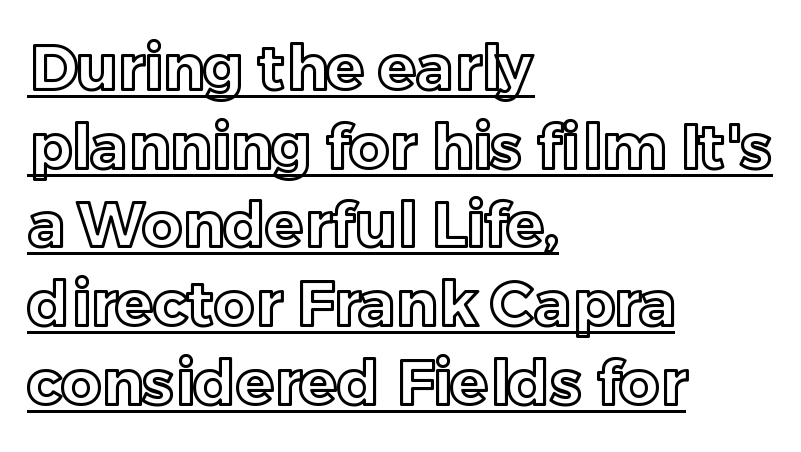
Note the varied advance widths — an 'i' is clearly narrower than an 'm'. The typography opts for an upright posture over an oblique one. Line beginnings align vertically; line endings do not. The type is set solid horizontally, with unmodified tracking.
